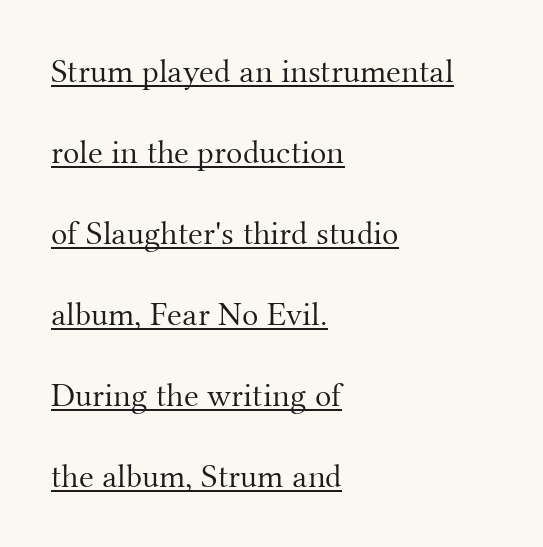
The image shows 34 px light serif type, upright; set left-aligned, loose line spacing (2.38x), normal letter spacing, underlined; medium stroke contrast and a small x-height.
